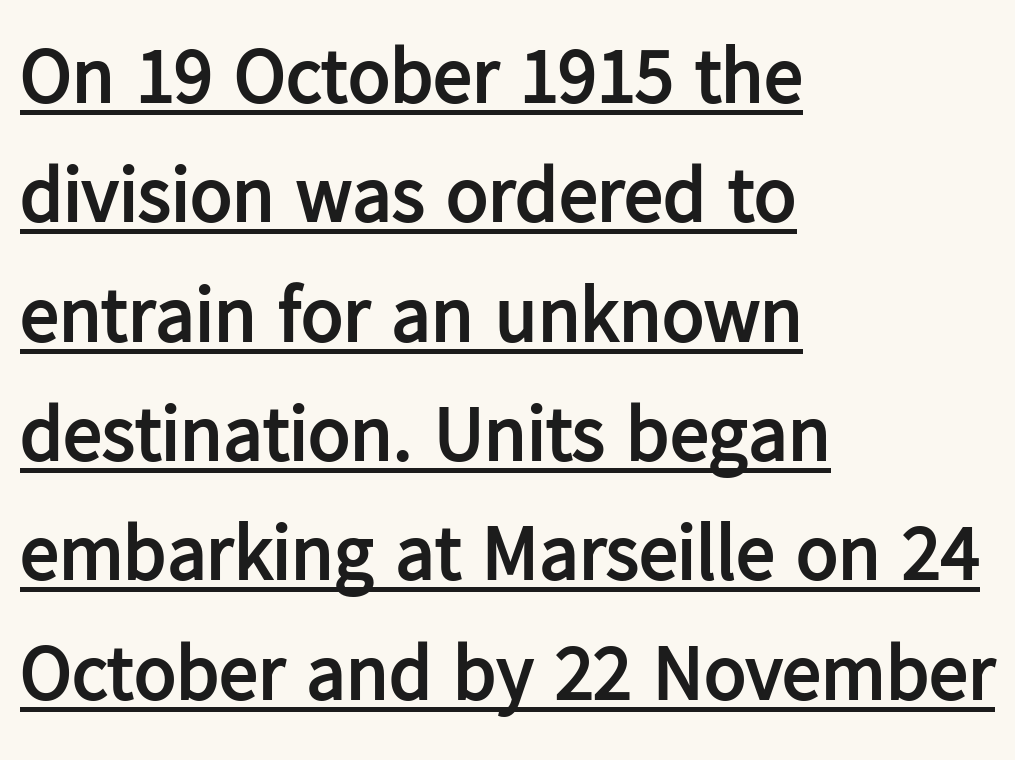
Q: Is the text bold? A: Yes.
Q: Is the text italic (slanted)? A: No, it is upright.
Q: Is the typeface a serif or a sans-serif typeface? A: Sans-serif.
Q: Is the text underlined? A: Yes.
Q: How is the paragraph aligned? A: Left-aligned.
Q: Is the spacing between letters normal or unusually wide? A: Normal.
Q: Is the spacing between lines tight, normal or loose? A: Normal.
Q: Width (condensed, normal, or wide)? A: Normal.
Q: Stroke contrast? A: Low.
Q: x-height? A: Medium.
Q: Monospaced? A: No.
